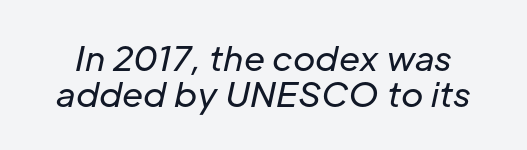
Q: Is the text bold? A: No.
Q: Is the text italic (slanted)? A: Yes, it leans right by about 12 degrees.
Q: Is the text underlined? A: No.
Q: Is the spacing between letters normal or unusually wide? A: Normal.
Q: Is the spacing between lines tight, normal or loose? A: Tight.
Q: Width (condensed, normal, or wide)? A: Normal.
Q: Stroke contrast? A: Low.
Q: x-height? A: Medium.
Q: Monospaced? A: No.
